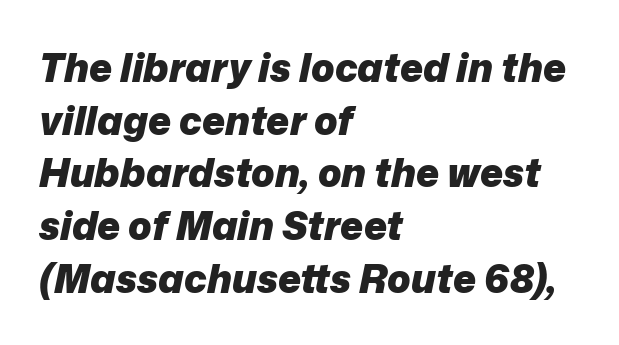
The image shows 39 px heavy type, italic (leaning right); set left-aligned, normal line spacing (1.35x), normal letter spacing, not underlined; low stroke contrast and a medium x-height.
